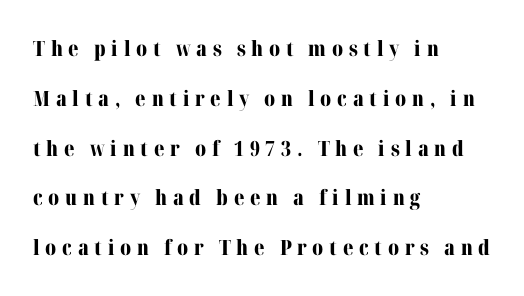
{"italic": "no", "bold": "yes", "underline": "no", "align": "left", "line_spacing": "loose", "line_spacing_ratio": 2.37, "letter_spacing": "wide", "letter_spacing_em": 0.27, "glyph_px": 21}
